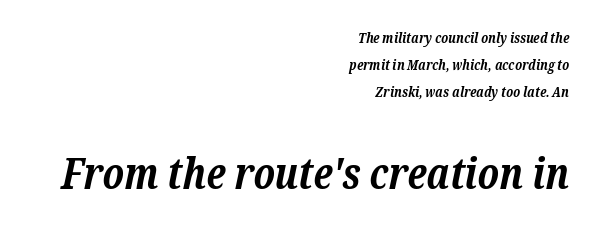
The image shows 43 px bold serif type, italic (leaning right); set right-aligned, loose line spacing (1.92x), normal letter spacing, not underlined; the second (bottom) block is 3.07x larger; low stroke contrast and a medium x-height.
